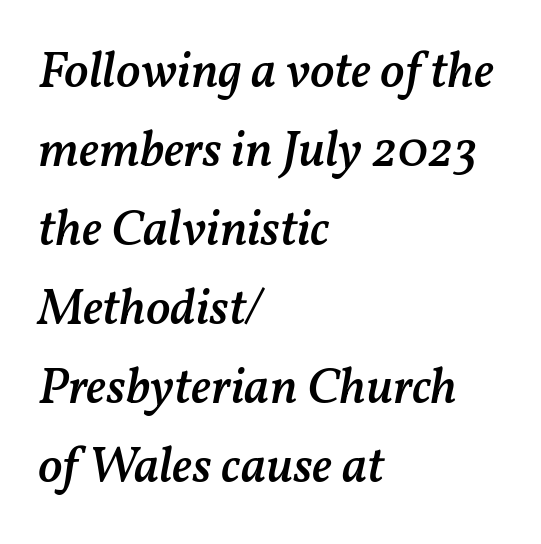
Q: Is the text bold? A: Semi-bold.
Q: Is the text italic (slanted)? A: Yes, it leans right by about 11 degrees.
Q: Is the text underlined? A: No.
Q: How is the paragraph aligned? A: Left-aligned.
Q: Is the spacing between letters normal or unusually wide? A: Normal.
Q: Is the spacing between lines tight, normal or loose? A: Normal.
Q: Width (condensed, normal, or wide)? A: Normal.
Q: Stroke contrast? A: Medium.
Q: x-height? A: Medium.
Q: Monospaced? A: No.
